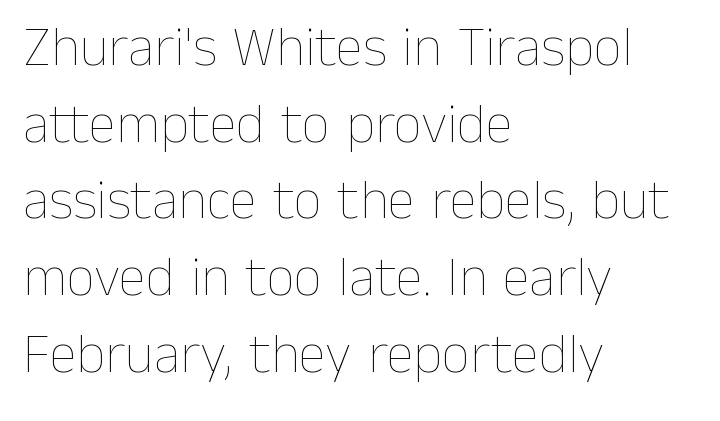
The designer left line spacing at the default. These lines are rendered in a variable-pitch font. The gaps between neighbouring characters are ordinary and unremarkable. In terms of posture, this sample is upright. Letters have the restrained weight of plain body copy at most.
